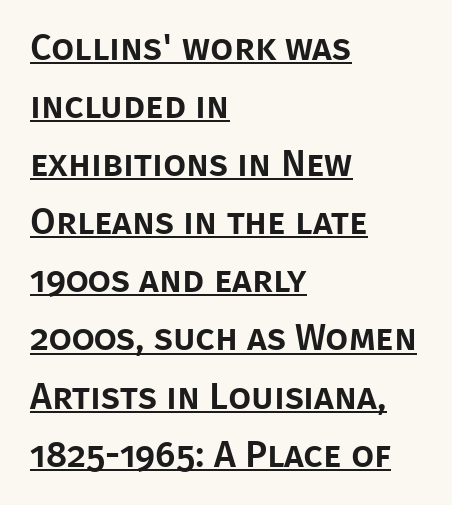
{"serif": "no", "italic": "no", "width": "normal", "stroke_contrast": "low", "x_height": "large", "monospaced": "no", "underline": "yes", "align": "left", "line_spacing": "normal", "line_spacing_ratio": 1.57, "letter_spacing": "normal", "letter_spacing_em": 0.0, "glyph_px": 37}
